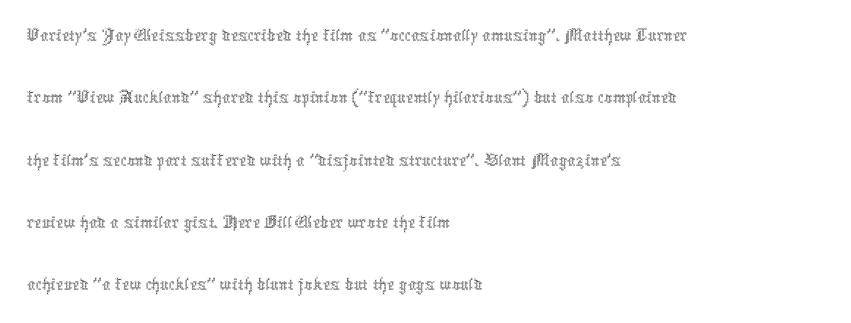
{"italic": "no", "bold": "no", "weight": "thin", "width": "condensed", "x_height": "medium", "monospaced": "no", "underline": "no", "align": "left", "line_spacing": "normal", "line_spacing_ratio": 1.52, "letter_spacing": "normal", "letter_spacing_em": 0.0, "glyph_px": 41}
